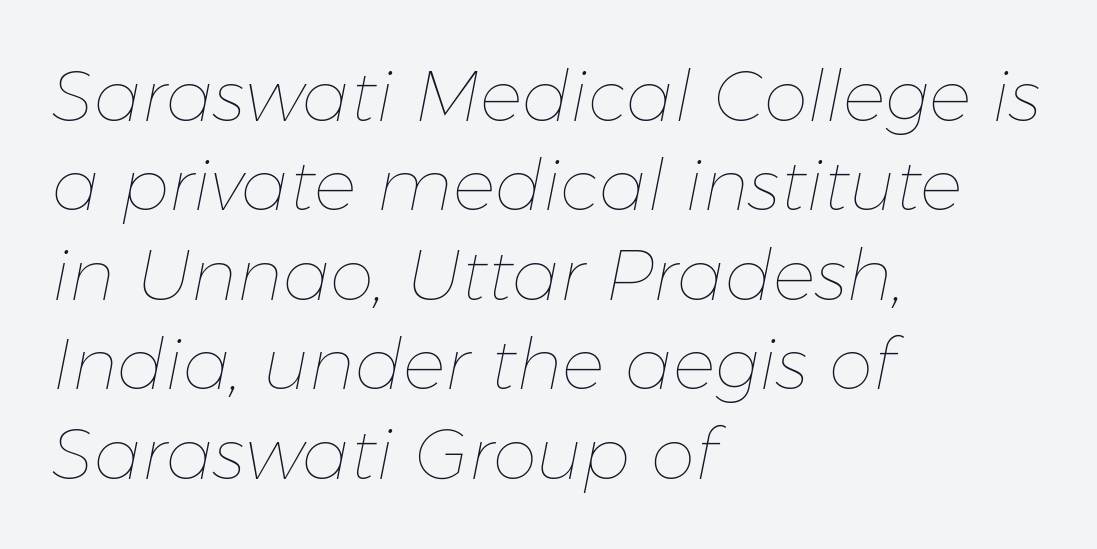
This is oblique type, the kind used for emphasis or titles. Any mark beneath the type? The region is blank. Proportional: the letters do not fall into vertical columns. Heft: none added — not bold. Each new line begins a customary step beneath the previous one.
